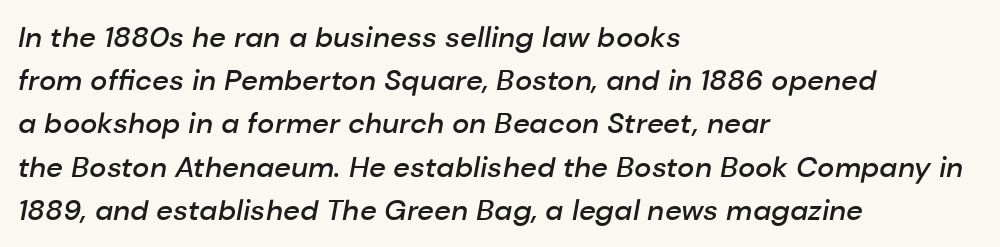
Q: Is the text bold? A: Semi-bold.
Q: Is the text italic (slanted)? A: Yes, it leans right by about 10 degrees.
Q: Is the text underlined? A: No.
Q: How is the paragraph aligned? A: Left-aligned.
Q: Is the spacing between letters normal or unusually wide? A: Normal.
Q: Is the spacing between lines tight, normal or loose? A: Normal.
Q: Width (condensed, normal, or wide)? A: Normal.
Q: Stroke contrast? A: Low.
Q: x-height? A: Medium.
Q: Monospaced? A: No.
